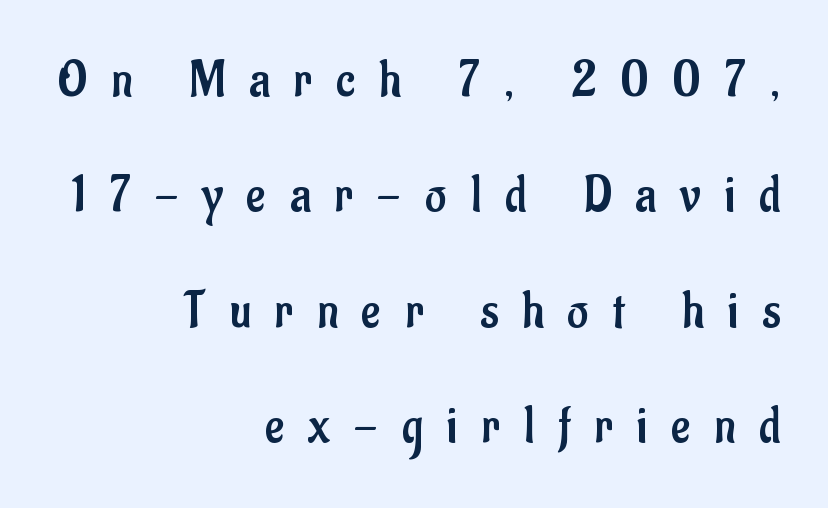
Does extra space separate the letters? Yes, quite a lot of it. Character widths vary here, with narrow letters taking less room than wide ones. Characters remain perfectly vertical along every line. Letters rest on an invisible, unmarked baseline. Is this a sans? Yes — the strokes have no serifs. Weight: regular or lighter.
